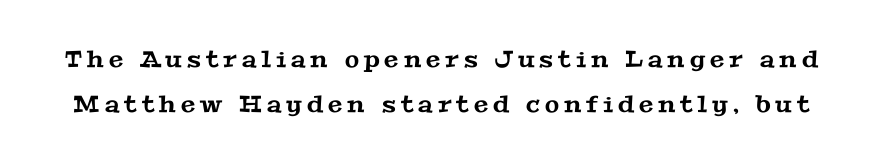
{"underline": "no", "line_spacing": "loose", "line_spacing_ratio": 1.97, "letter_spacing": "wide", "letter_spacing_em": 0.22, "glyph_px": 23}
